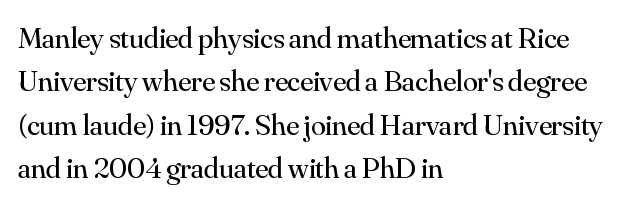
The image shows 30 px regular-weight serif type, upright; set left-aligned, normal line spacing (1.45x), normal letter spacing, not underlined; medium stroke contrast and a small x-height.
